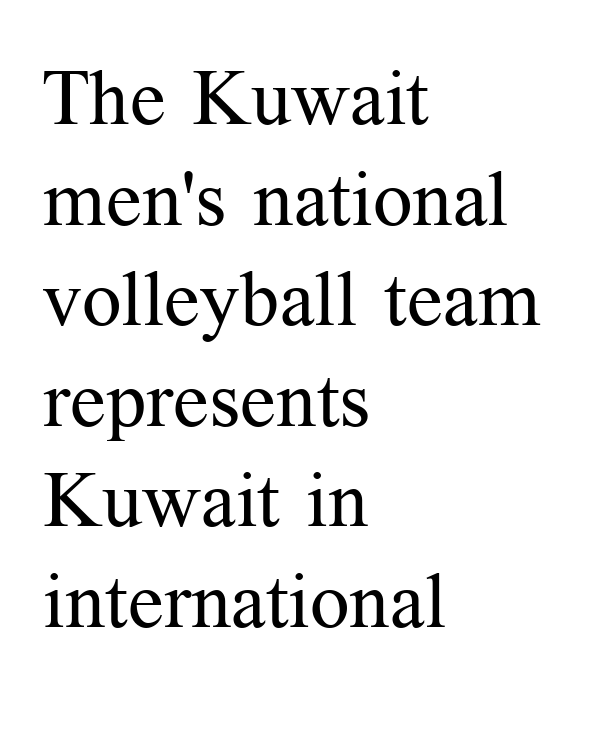
The image shows 78 px regular-weight serif type, upright; set left-aligned, normal line spacing (1.29x), normal letter spacing, not underlined; medium stroke contrast and a medium x-height.
